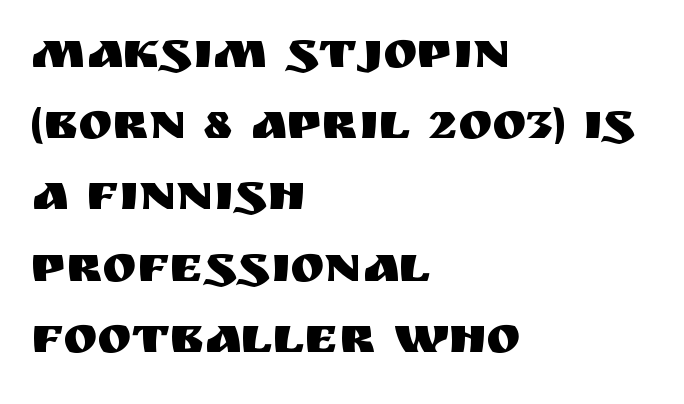
The image shows 52 px sans-serif type, upright; set left-aligned, normal line spacing (1.37x), normal letter spacing, not underlined; medium stroke contrast and a large x-height.
